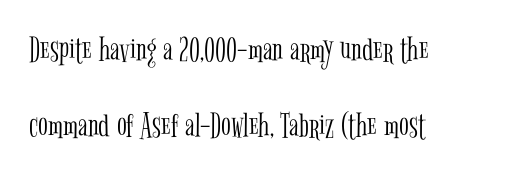
The image shows 36 px light, condensed serif type, upright; set left-aligned, loose line spacing (2.11x), normal letter spacing, not underlined; low stroke contrast and a medium x-height.
